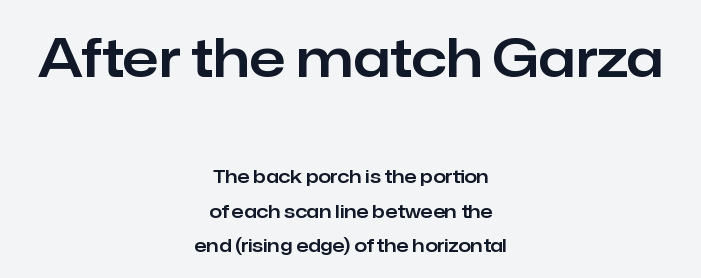
{"serif": "no", "italic": "no", "width": "normal", "stroke_contrast": "low", "x_height": "medium", "monospaced": "no", "underline": "no", "align": "center", "line_spacing": "loose", "line_spacing_ratio": 1.92, "letter_spacing": "normal", "letter_spacing_em": 0.0, "larger_block": "first", "size_ratio": 2.94, "glyph_px": 53}
